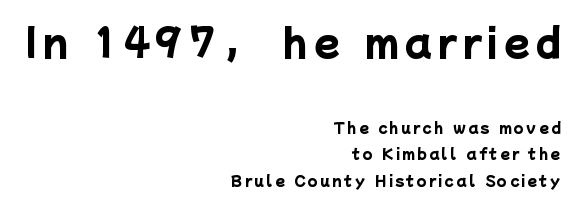
Is the lower block the larger one? No — the upper block carries the bigger type. Decoration check: the copy has no underline. Serifs: no, the terminals of the letterforms are clean. This sample has the flowing, uneven cadence of proportional lettering.
